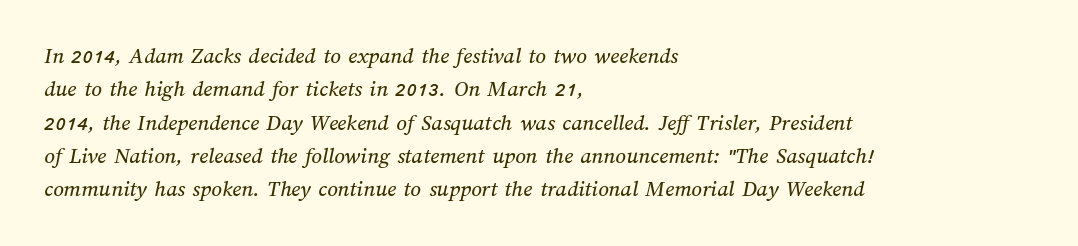
{"underline": "no", "align": "left", "line_spacing": "normal", "line_spacing_ratio": 1.45, "letter_spacing": "normal", "letter_spacing_em": 0.0, "glyph_px": 23}
